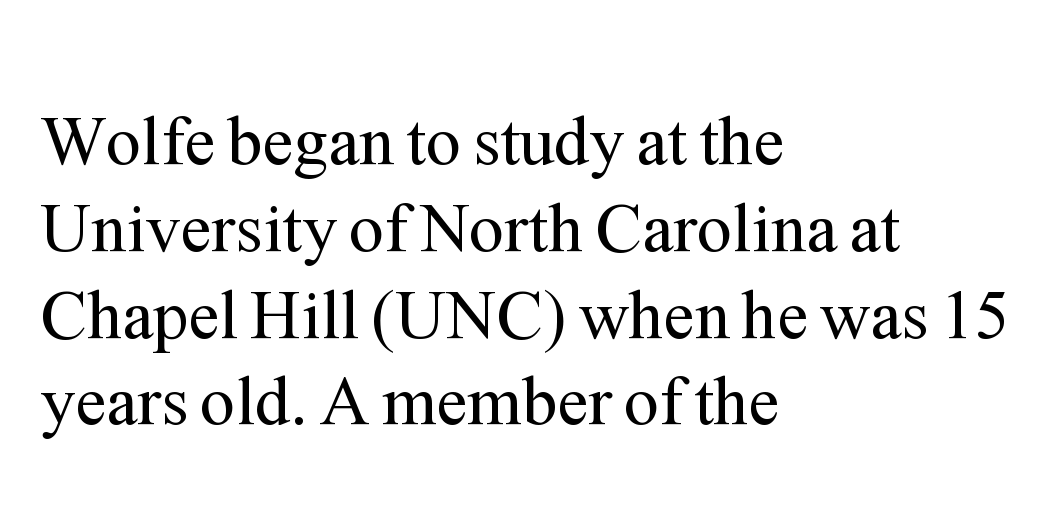
{"serif": "yes", "italic": "no", "bold": "no", "weight": "regular", "width": "normal", "stroke_contrast": "medium", "x_height": "medium", "monospaced": "no", "underline": "no", "align": "left", "line_spacing_ratio": 1.24, "letter_spacing": "normal", "letter_spacing_em": 0.0, "glyph_px": 70}
